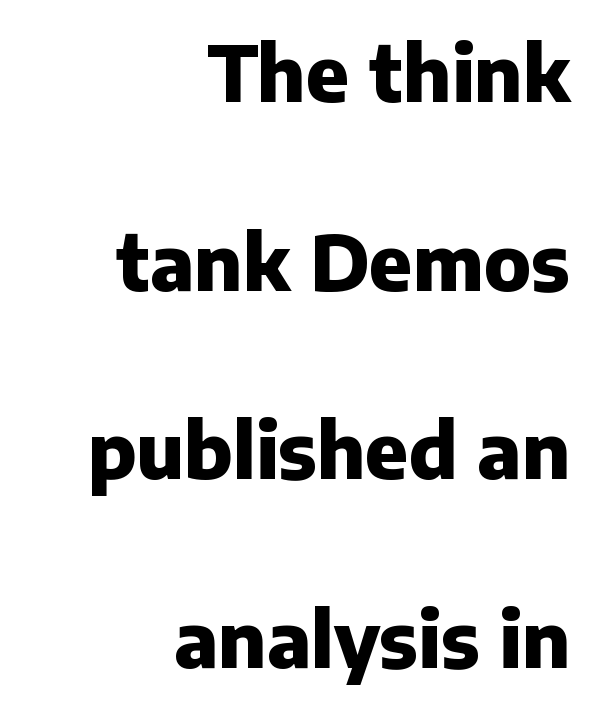
The image shows 77 px heavy sans-serif type, upright; set right-aligned, loose line spacing (2.45x), normal letter spacing, not underlined; low stroke contrast and a medium x-height.
